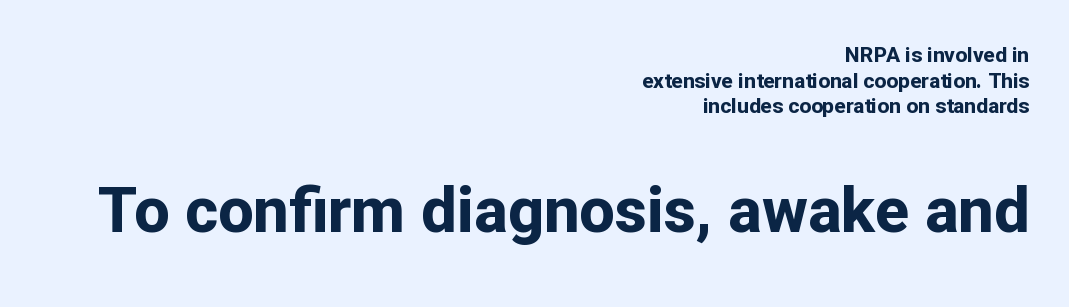
Q: Is the text bold? A: Yes.
Q: Is the text italic (slanted)? A: No, it is upright.
Q: Is the typeface a serif or a sans-serif typeface? A: Sans-serif.
Q: Is the text underlined? A: No.
Q: How is the paragraph aligned? A: Right-aligned.
Q: Is the spacing between letters normal or unusually wide? A: Normal.
Q: Which block of text is set in a larger size, the first (top) or the second (bottom)? A: The second (bottom) one.
Q: Width (condensed, normal, or wide)? A: Normal.
Q: Stroke contrast? A: Low.
Q: x-height? A: Medium.
Q: Monospaced? A: No.
